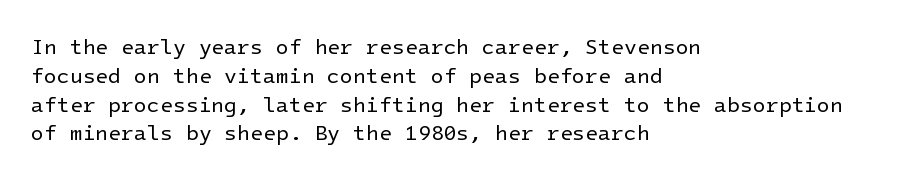
Each new line begins a customary step beneath the previous one. Stems here are at most as thick as an everyday book face. Words appear dense and cohesive because spacing is normal. Descenders hang freely into open space. The axis of the letterforms is exactly vertical.
